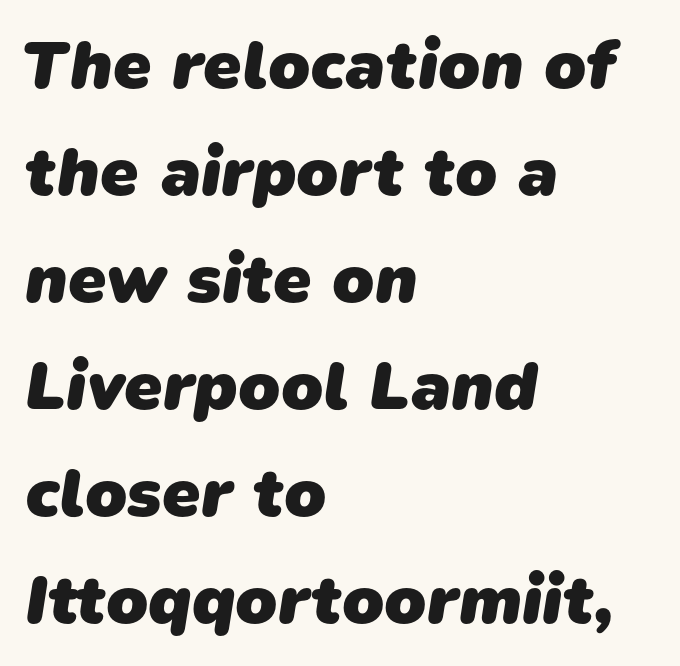
The image shows 69 px heavy sans-serif type; set left-aligned, normal line spacing (1.55x), normal letter spacing, not underlined; low stroke contrast and a medium x-height.
